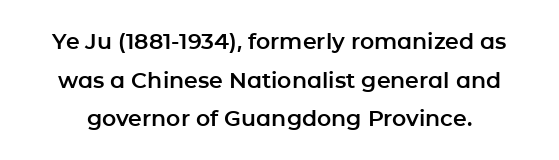
The image shows 22 px text type, upright; set line spacing 1.76x, normal letter spacing, not underlined.
